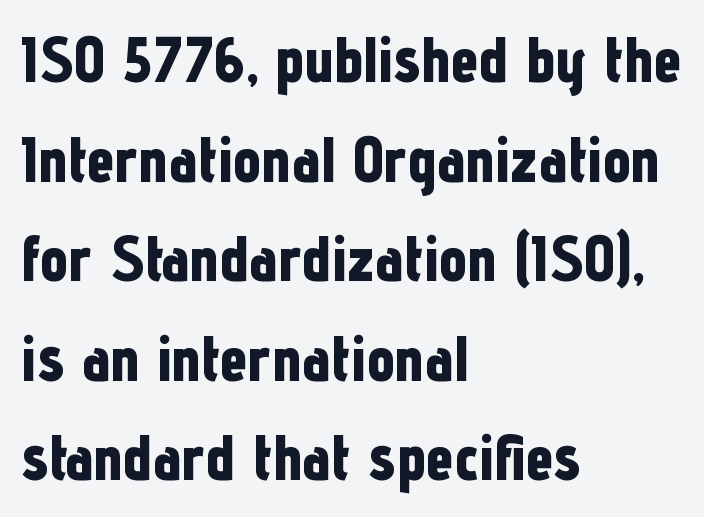
Q: Is the text bold? A: Yes.
Q: Is the text italic (slanted)? A: No, it is upright.
Q: Is the typeface a serif or a sans-serif typeface? A: Sans-serif.
Q: Is the text underlined? A: No.
Q: How is the paragraph aligned? A: Left-aligned.
Q: Is the spacing between letters normal or unusually wide? A: Normal.
Q: Is the spacing between lines tight, normal or loose? A: Normal.
Q: Width (condensed, normal, or wide)? A: Condensed.
Q: Stroke contrast? A: Low.
Q: x-height? A: Medium.
Q: Monospaced? A: No.
